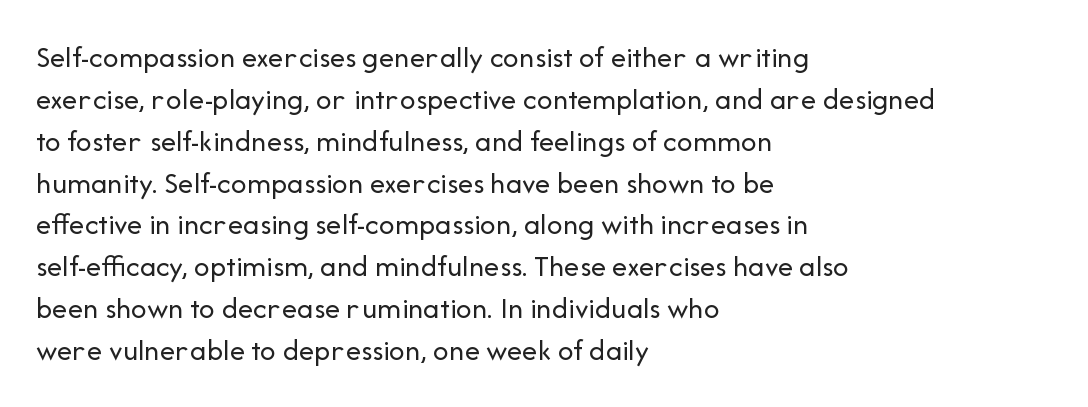
{"serif": "no", "italic": "no", "bold": "no", "weight": "regular", "width": "normal", "stroke_contrast": "low", "x_height": "medium", "monospaced": "no", "underline": "no", "align": "left", "line_spacing": "normal", "line_spacing_ratio": 1.35, "letter_spacing": "normal", "letter_spacing_em": 0.0, "glyph_px": 31}
